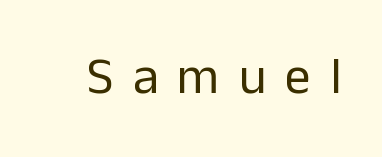
{"serif": "no", "italic": "no", "bold": "no", "weight": "regular", "width": "normal", "stroke_contrast": "low", "x_height": "medium", "monospaced": "no", "underline": "no", "letter_spacing": "wide", "letter_spacing_em": 0.36, "glyph_px": 52}
